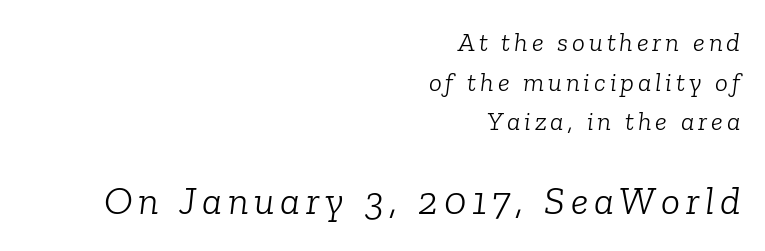
Q: Is the text bold? A: No.
Q: Is the text italic (slanted)? A: Yes, it leans right by about 6 degrees.
Q: Is the typeface a serif or a sans-serif typeface? A: Serif.
Q: Is the text underlined? A: No.
Q: How is the paragraph aligned? A: Right-aligned.
Q: Is the spacing between lines tight, normal or loose? A: Normal.
Q: Which block of text is set in a larger size, the first (top) or the second (bottom)? A: The second (bottom) one.
Q: Width (condensed, normal, or wide)? A: Normal.
Q: Stroke contrast? A: Low.
Q: x-height? A: Medium.
Q: Monospaced? A: No.
